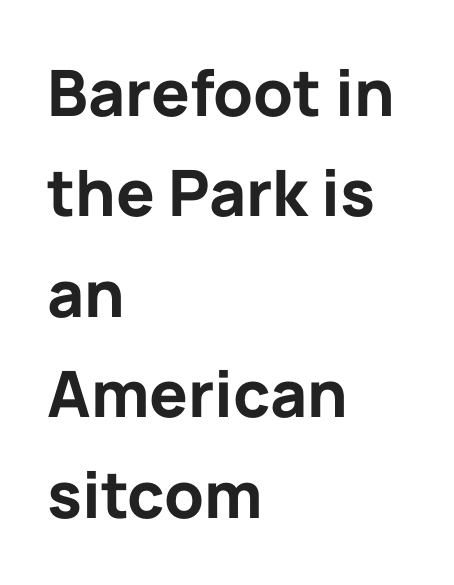
Q: Is the text bold? A: Yes.
Q: Is the text italic (slanted)? A: No, it is upright.
Q: Is the typeface a serif or a sans-serif typeface? A: Sans-serif.
Q: Is the text underlined? A: No.
Q: How is the paragraph aligned? A: Left-aligned.
Q: Is the spacing between letters normal or unusually wide? A: Normal.
Q: Is the spacing between lines tight, normal or loose? A: Normal.
Q: Width (condensed, normal, or wide)? A: Normal.
Q: Stroke contrast? A: Low.
Q: x-height? A: Medium.
Q: Monospaced? A: No.
